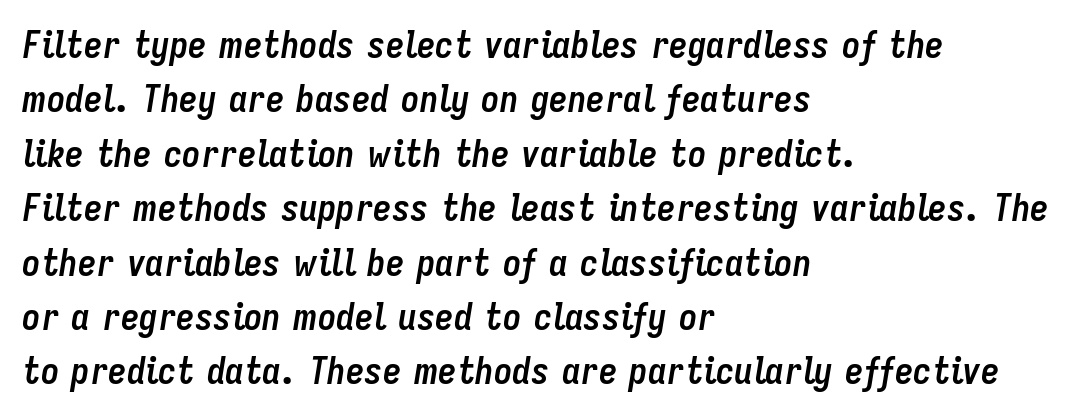
{"italic": "yes", "lean": "right", "slant_degrees": 9, "bold": "yes", "weight": "semibold", "width": "condensed", "stroke_contrast": "low", "x_height": "medium", "monospaced": "no", "underline": "no", "align": "left", "line_spacing": "normal", "line_spacing_ratio": 1.47, "letter_spacing": "normal", "letter_spacing_em": 0.0, "glyph_px": 37}
